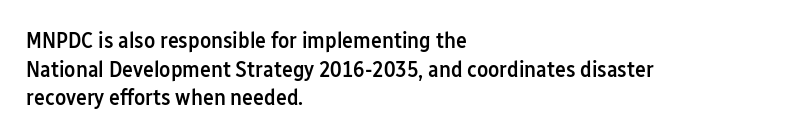
The passage shown is not underscored anywhere. On the weight axis this lands at semibold, roughly 600. Nothing unusual about the tracking: characters are spaced as the font intends. This is roman type, the default non-slanted kind. The paragraph has a hard left edge and a soft right edge.
